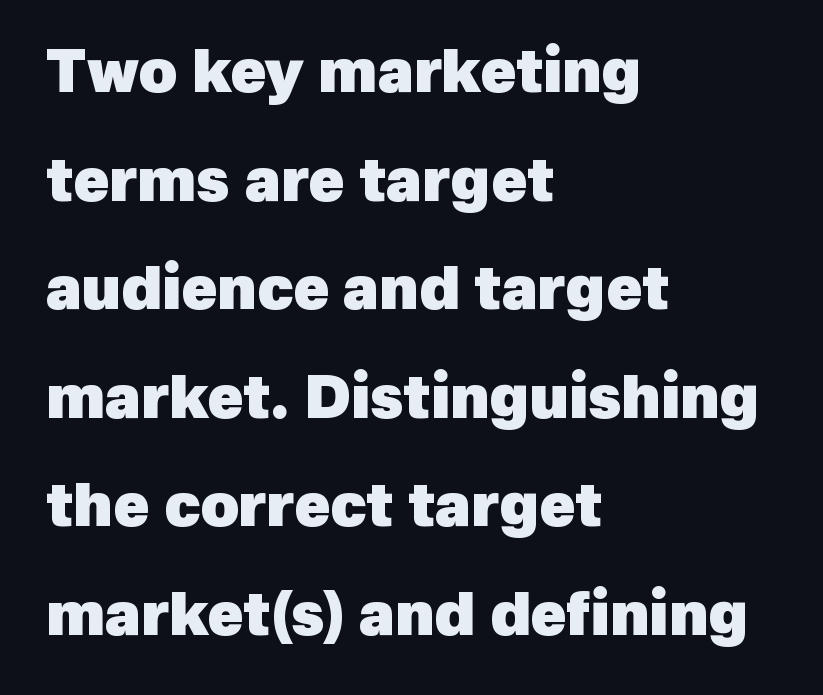
Q: Is the text bold? A: Yes.
Q: Is the typeface a serif or a sans-serif typeface? A: Sans-serif.
Q: Is the text underlined? A: No.
Q: How is the paragraph aligned? A: Left-aligned.
Q: Is the spacing between letters normal or unusually wide? A: Normal.
Q: Width (condensed, normal, or wide)? A: Normal.
Q: x-height? A: Medium.
Q: Monospaced? A: No.
